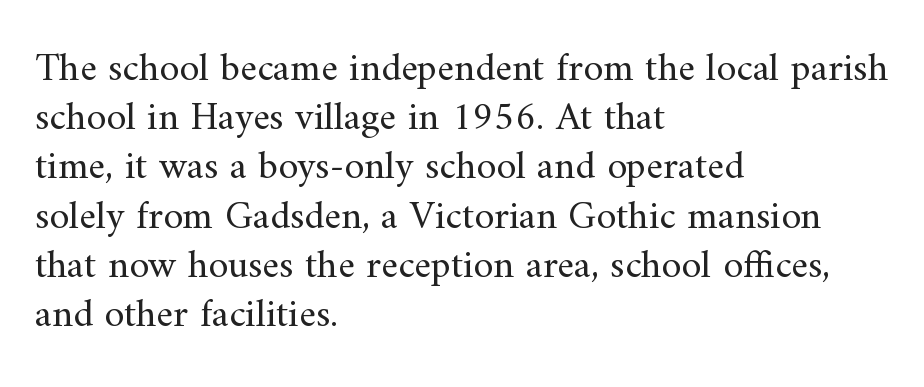
The image shows 40 px regular-weight serif type, upright; set left-aligned, line spacing 1.23x, normal letter spacing, not underlined; medium stroke contrast and a small x-height.
